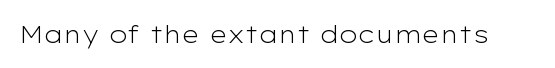
{"italic": "no", "bold": "no", "underline": "no", "letter_spacing": "normal", "letter_spacing_em": 0.0, "glyph_px": 24}
